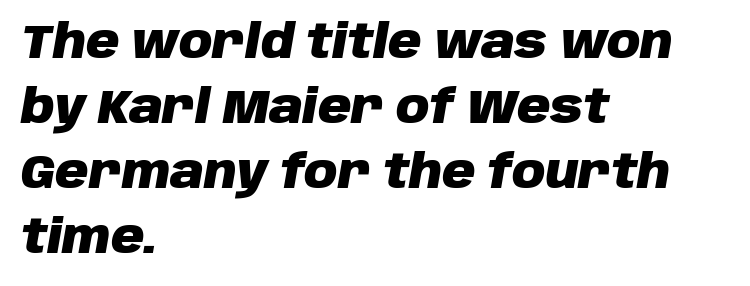
Q: Is the text bold? A: Yes.
Q: Is the text italic (slanted)? A: Yes, it leans right by about 10 degrees.
Q: Is the text underlined? A: No.
Q: How is the paragraph aligned? A: Left-aligned.
Q: Is the spacing between letters normal or unusually wide? A: Normal.
Q: Is the spacing between lines tight, normal or loose? A: Normal.
Q: Width (condensed, normal, or wide)? A: Normal.
Q: Stroke contrast? A: Low.
Q: x-height? A: Large.
Q: Monospaced? A: No.
